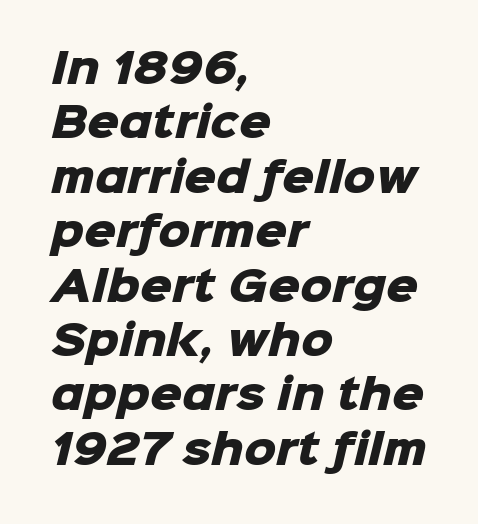
The image shows 40 px heavy sans-serif type; set left-aligned, normal line spacing (1.36x), normal letter spacing, not underlined; low stroke contrast and a medium x-height.
